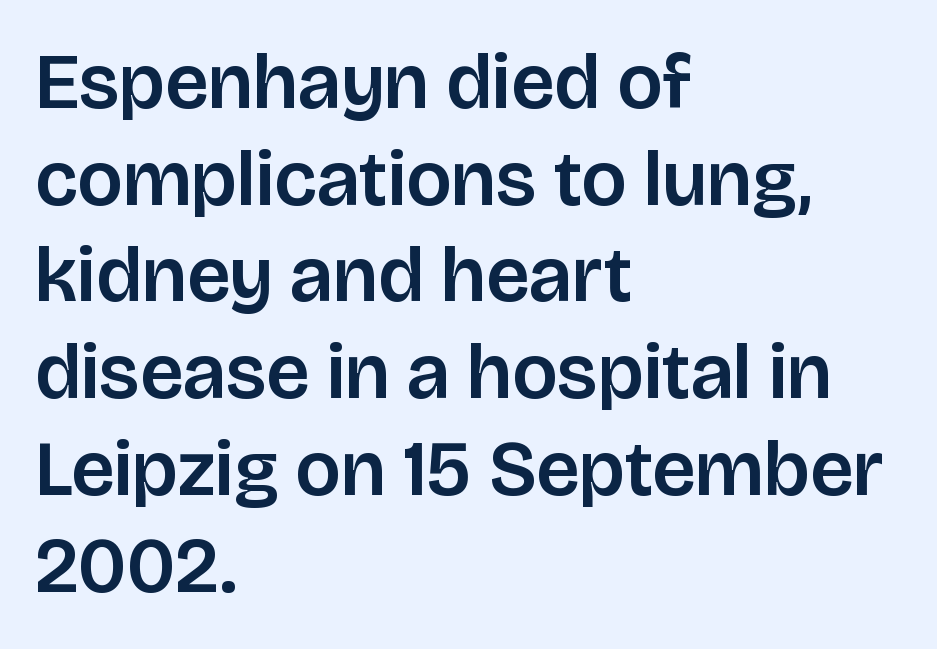
Q: Is the text italic (slanted)? A: No, it is upright.
Q: Is the typeface a serif or a sans-serif typeface? A: Sans-serif.
Q: Is the text underlined? A: No.
Q: How is the paragraph aligned? A: Left-aligned.
Q: Is the spacing between letters normal or unusually wide? A: Normal.
Q: Width (condensed, normal, or wide)? A: Normal.
Q: Stroke contrast? A: Low.
Q: x-height? A: Large.
Q: Monospaced? A: No.
